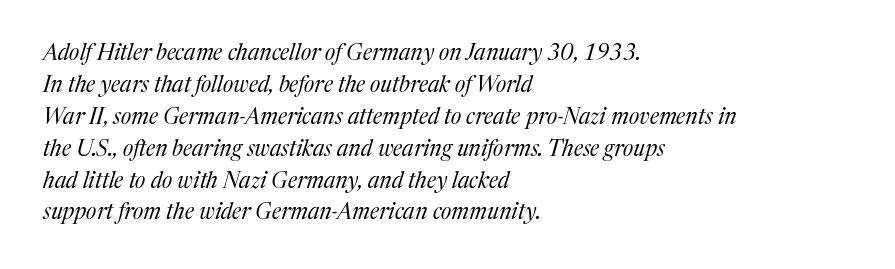
{"italic": "yes", "lean": "right", "slant_degrees": 17, "bold": "no", "underline": "no", "align": "left", "line_spacing": "normal", "line_spacing_ratio": 1.45, "letter_spacing": "normal", "letter_spacing_em": 0.0, "glyph_px": 22}
